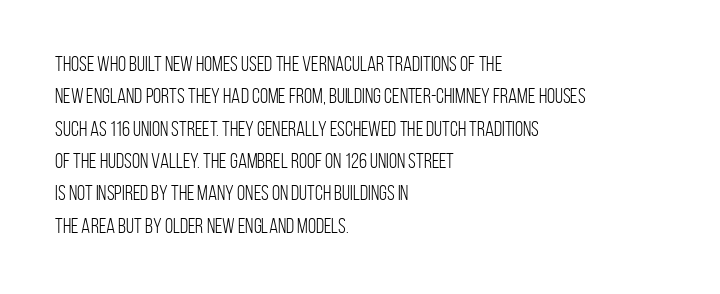
Words float on clear page, feet unadorned. Letters have the restrained weight of plain body copy at most. Horizontal alignment here is leftward, the default for most running prose. Whoever set this chose a conventional vertical rhythm. This sample uses an upright cut, with every glyph sitting square on the baseline.
